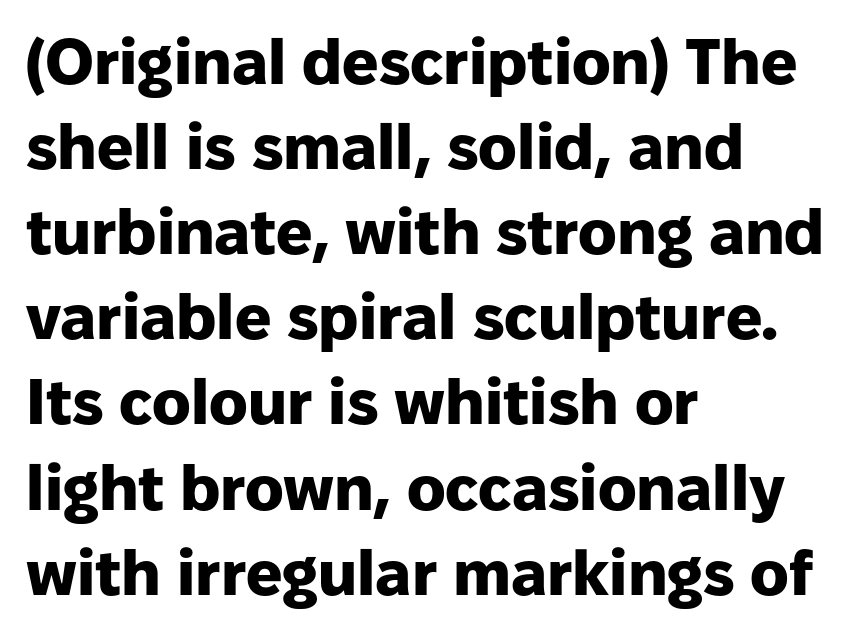
The image shows 64 px heavy sans-serif type, upright; set left-aligned, normal line spacing (1.33x), normal letter spacing, not underlined; low stroke contrast and a medium x-height.
